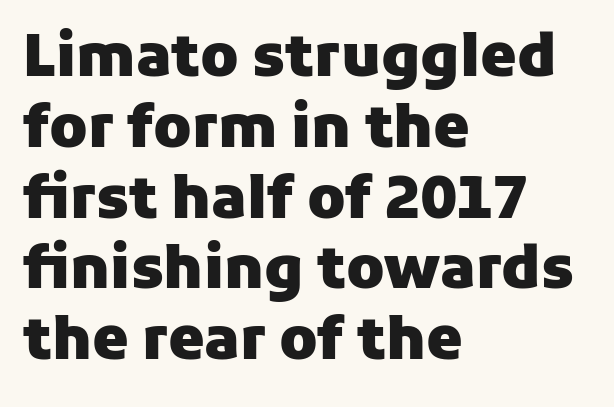
Bare-footed words on every line. Letterform terminals end flat and unadorned throughout the passage. Reading down the block, your eye returns to a fixed left position each line. These lines keep a tight, regular rhythm from letter to letter.
